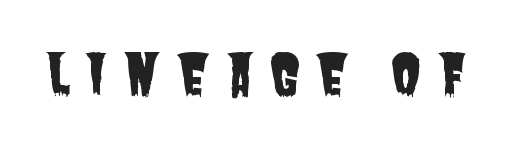
The type family on display is of the sans-serif kind. Letter spacing: wide. Underline: absent. Looks like regular typesetting: each glyph gets only the width it needs.
